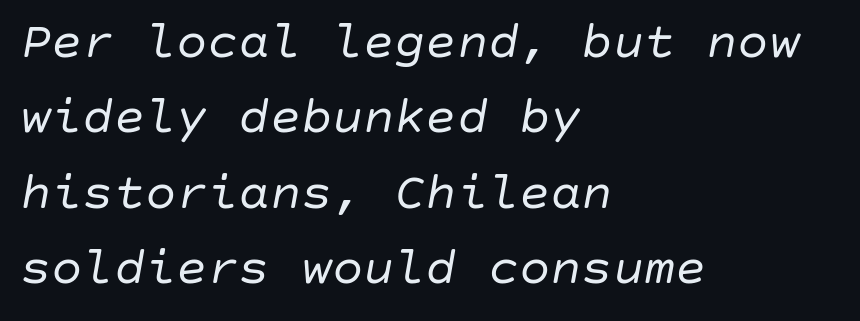
Q: Is the text bold? A: No.
Q: Is the text italic (slanted)? A: Yes, it leans right by about 10 degrees.
Q: Is the text underlined? A: No.
Q: How is the paragraph aligned? A: Left-aligned.
Q: Is the spacing between letters normal or unusually wide? A: Normal.
Q: Is the spacing between lines tight, normal or loose? A: Normal.
Q: Width (condensed, normal, or wide)? A: Normal.
Q: Stroke contrast? A: Low.
Q: x-height? A: Large.
